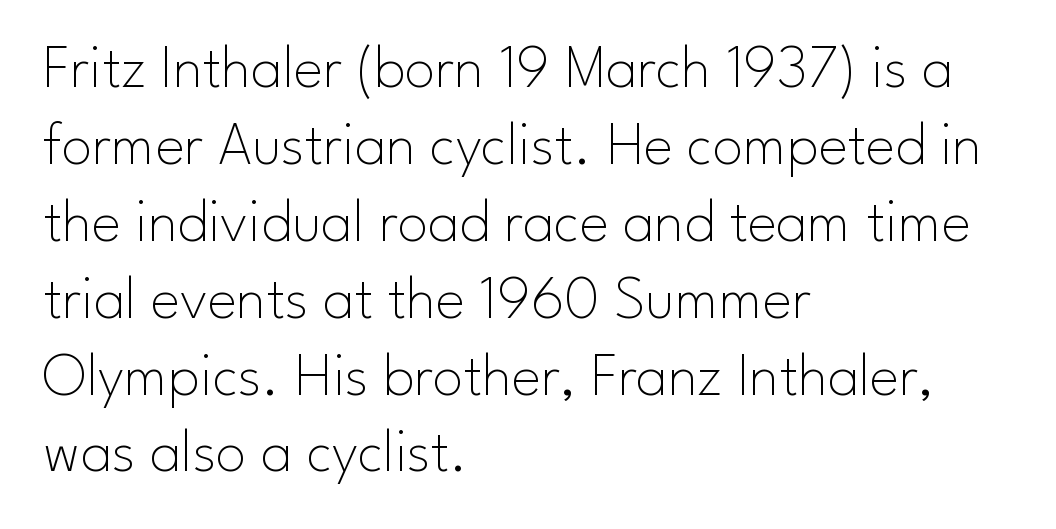
Do the characters align in a grid? No, the font is proportional. The font sits on the lighter half of the weight spectrum, regular included. Only glyphs here, with clear space below each row. Default kerning and tracking; the words read as compact shapes. Rendered with straight, roman letterforms. These lines are composed in type without serifs.
